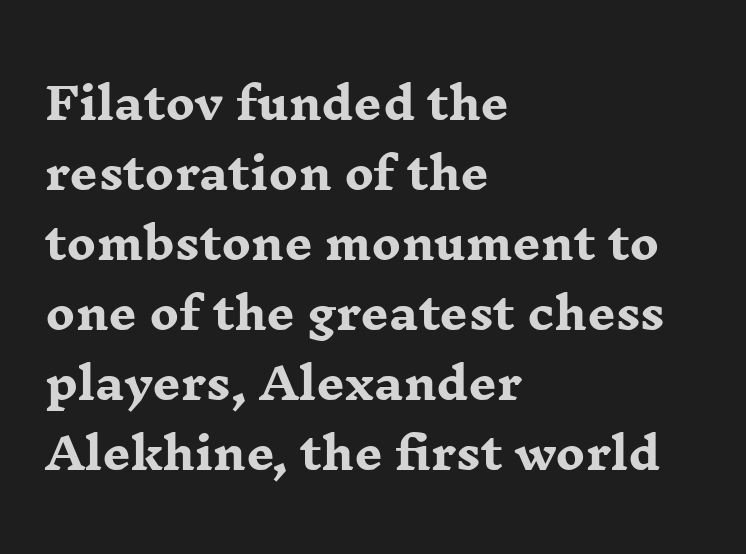
The image shows 44 px heavy, wide serif type, upright; set left-aligned, normal line spacing (1.59x), normal letter spacing, not underlined; low stroke contrast and a medium x-height.
